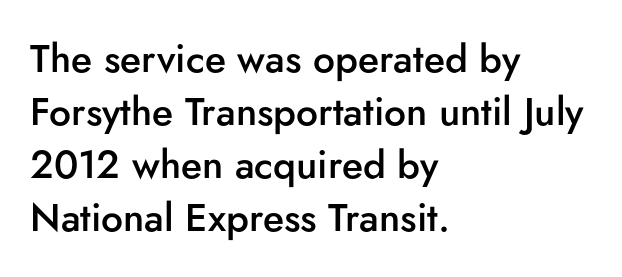
The image shows 39 px semibold sans-serif type, upright; set left-aligned, normal line spacing (1.36x), normal letter spacing, not underlined; low stroke contrast and a small x-height.
